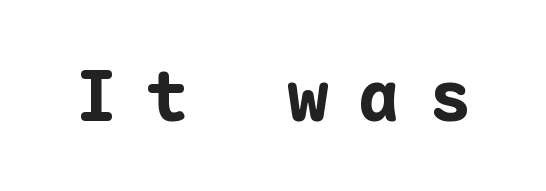
Check under the words: just untouched page. Quick note: not italic, upright. The strokes are fattened all the way to bold. This rendering widens character spacing well past its baseline value.
